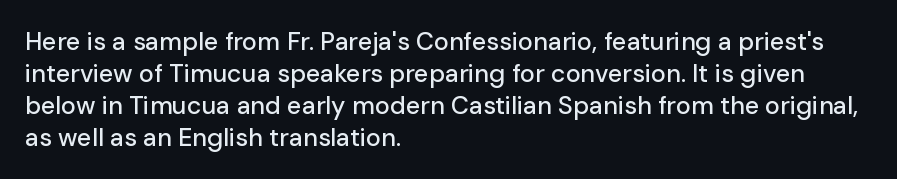
Summary of vertical rhythm: regular, with standard interline spacing. The string is rendered with underlining switched off. This rendering uses left alignment, leaving the right contour irregular. The lettering stays uniformly vertical, giving the passage a roman look. The horizontal fit of the characters is conventional and even.
